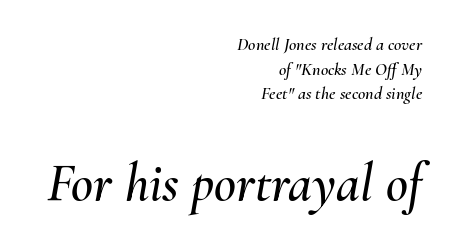
The image shows 54 px text type, italic (leaning right); set right-aligned, normal line spacing (1.37x), normal letter spacing, not underlined; the second (bottom) block is 3.0x larger; medium stroke contrast and a small x-height.
